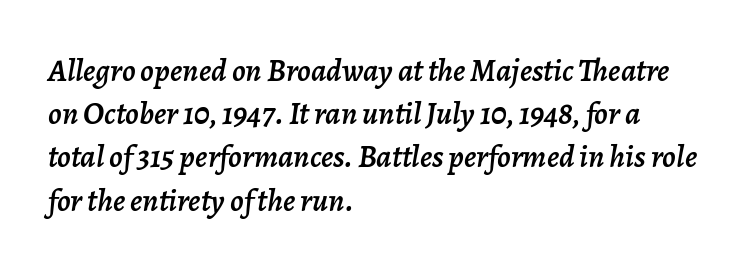
Italic? Definitely — the glyphs are oblique. Is this a fixed-width face? No — the glyphs have proportional, varying widths. Is the letter spacing exaggerated? No — it looks like the ordinary default. The lines sit at an ordinary, default distance from one another. Glance below the letters and you will spot only blank space. A student would call this left alignment; a typographer would say flush left, rag right.
